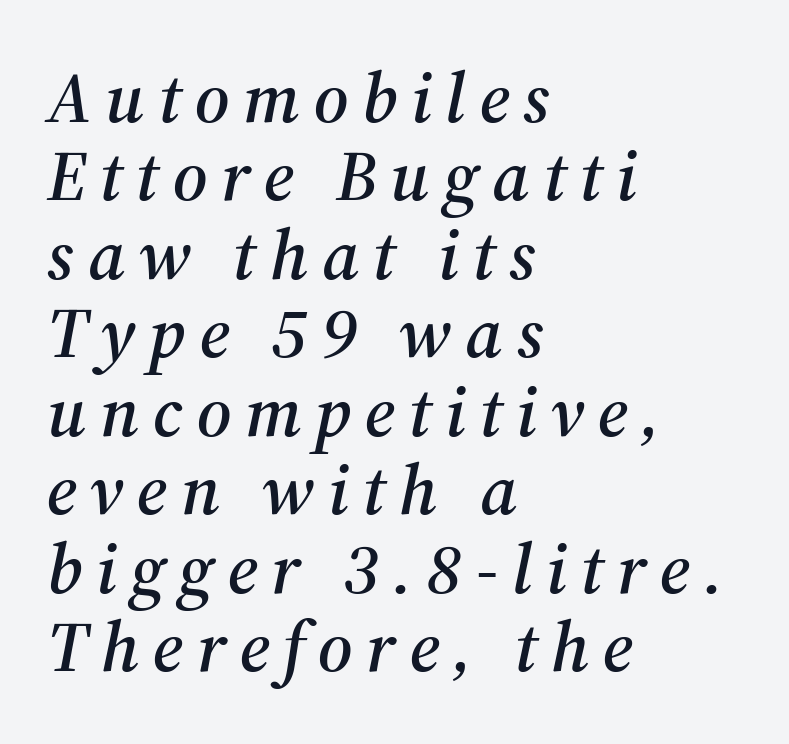
Q: Is the text italic (slanted)? A: Yes, it leans right by about 12 degrees.
Q: Is the typeface a serif or a sans-serif typeface? A: Serif.
Q: Is the text underlined? A: No.
Q: How is the paragraph aligned? A: Left-aligned.
Q: Is the spacing between lines tight, normal or loose? A: Tight.
Q: Width (condensed, normal, or wide)? A: Normal.
Q: Stroke contrast? A: Medium.
Q: x-height? A: Medium.
Q: Monospaced? A: No.
